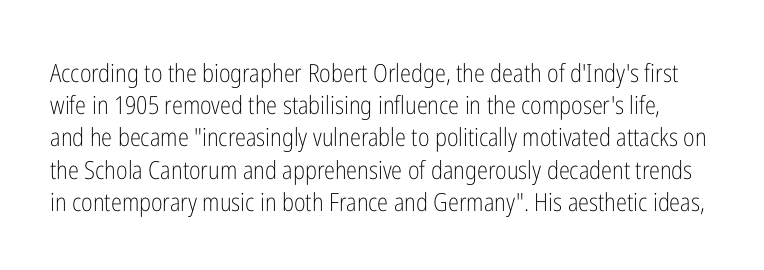
{"italic": "no", "bold": "no", "underline": "no", "line_spacing": "normal", "line_spacing_ratio": 1.29, "letter_spacing": "normal", "letter_spacing_em": 0.0, "glyph_px": 25}
